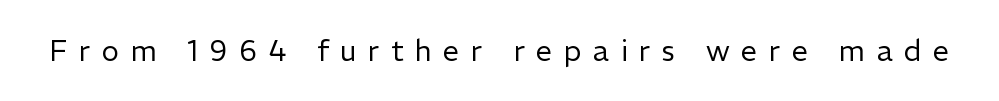
{"serif": "no", "italic": "no", "bold": "no", "weight": "regular", "width": "normal", "stroke_contrast": "low", "x_height": "medium", "monospaced": "no", "underline": "no", "letter_spacing": "wide", "letter_spacing_em": 0.4, "glyph_px": 29}
